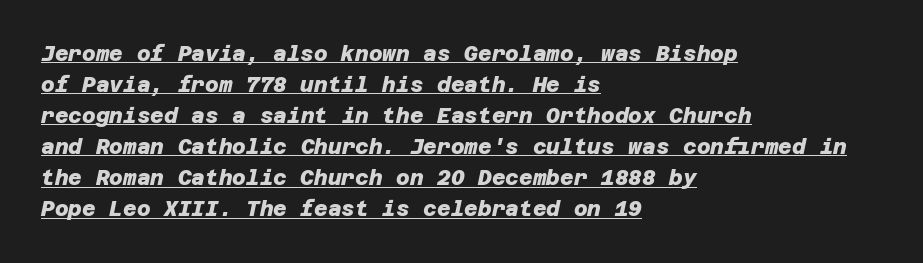
{"bold": "yes", "underline": "yes", "align": "left", "line_spacing": "normal", "line_spacing_ratio": 1.48, "letter_spacing": "normal", "letter_spacing_em": 0.0, "glyph_px": 21}
